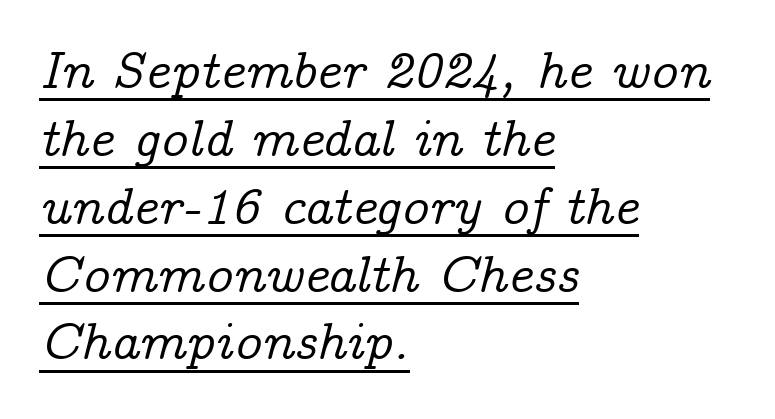
Does the copy run flush right? No — it runs flush left. A serif font was chosen for this passage. This sample has the flowing, uneven cadence of proportional lettering. Nothing unusual about the tracking: characters are spaced as the font intends.
